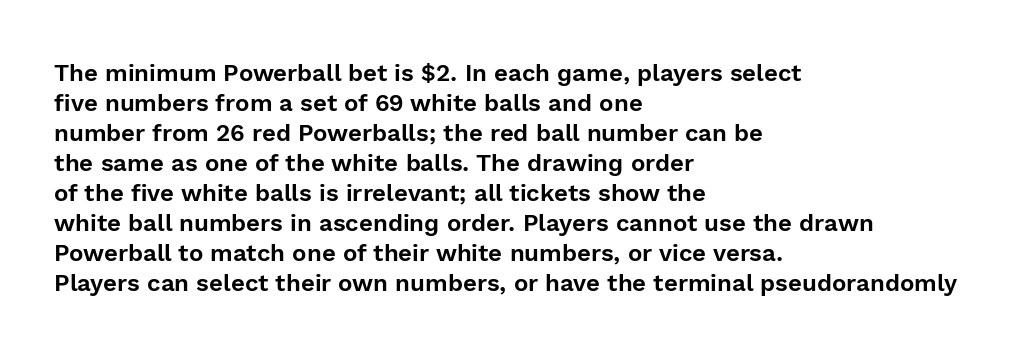
Q: Is the text italic (slanted)? A: No, it is upright.
Q: Is the text underlined? A: No.
Q: How is the paragraph aligned? A: Left-aligned.
Q: Is the spacing between letters normal or unusually wide? A: Normal.
Q: Is the spacing between lines tight, normal or loose? A: Normal.
